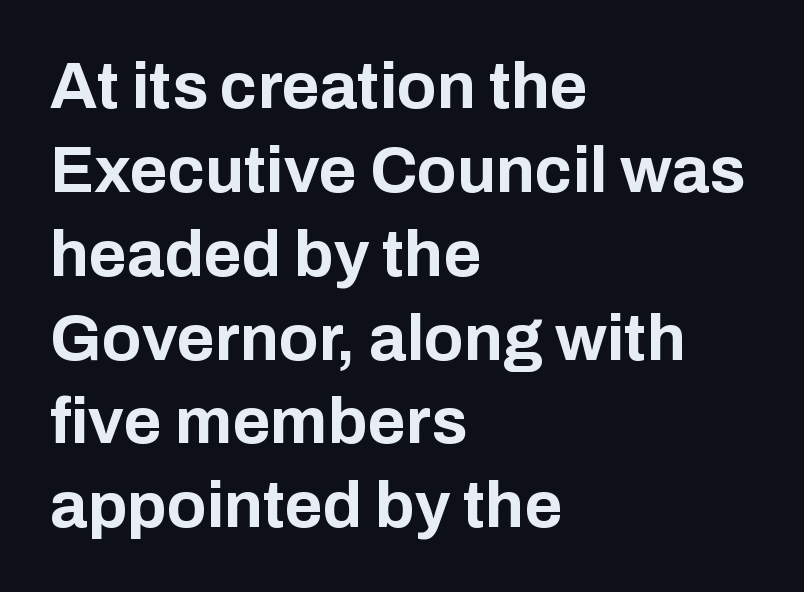
Q: Is the text bold? A: Yes.
Q: Is the text italic (slanted)? A: No, it is upright.
Q: Is the typeface a serif or a sans-serif typeface? A: Sans-serif.
Q: Is the text underlined? A: No.
Q: How is the paragraph aligned? A: Left-aligned.
Q: Is the spacing between letters normal or unusually wide? A: Normal.
Q: Is the spacing between lines tight, normal or loose? A: Normal.
Q: Width (condensed, normal, or wide)? A: Normal.
Q: Stroke contrast? A: Low.
Q: x-height? A: Medium.
Q: Monospaced? A: No.
